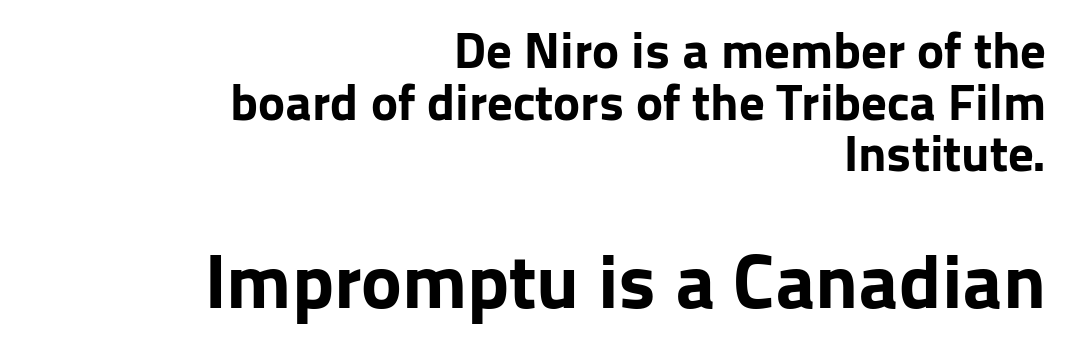
{"serif": "no", "italic": "no", "bold": "yes", "weight": "bold", "width": "normal", "stroke_contrast": "low", "x_height": "medium", "monospaced": "no", "underline": "no", "align": "right", "line_spacing": "tight", "line_spacing_ratio": 1.01, "letter_spacing": "normal", "letter_spacing_em": 0.0, "larger_block": "second", "size_ratio": 1.51, "glyph_px": 77}
